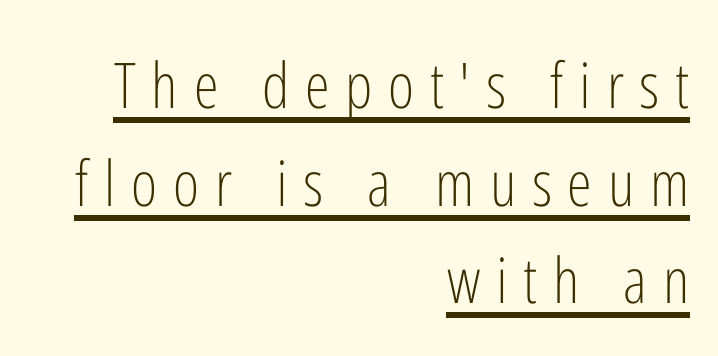
Q: Is the text bold? A: No.
Q: Is the text italic (slanted)? A: No, it is upright.
Q: Is the typeface a serif or a sans-serif typeface? A: Sans-serif.
Q: Is the text underlined? A: Yes.
Q: How is the paragraph aligned? A: Right-aligned.
Q: Is the spacing between letters normal or unusually wide? A: Unusually wide.
Q: Is the spacing between lines tight, normal or loose? A: Normal.
Q: Width (condensed, normal, or wide)? A: Condensed.
Q: Stroke contrast? A: Low.
Q: x-height? A: Medium.
Q: Monospaced? A: No.
